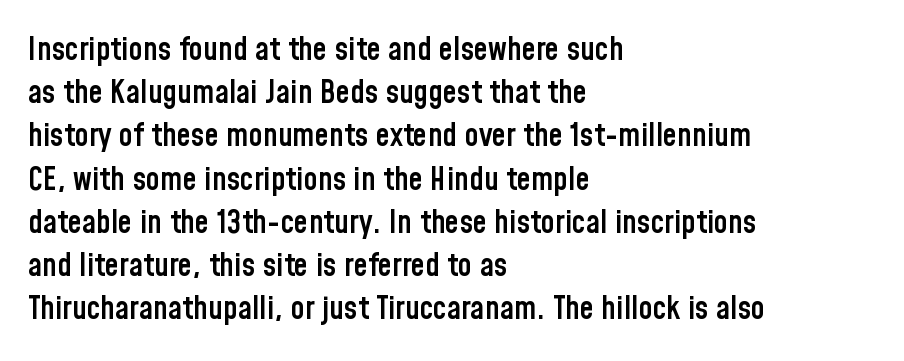
The image shows 32 px semibold, condensed sans-serif type, upright; set left-aligned, normal line spacing (1.35x), normal letter spacing, not underlined; low stroke contrast and a medium x-height.
